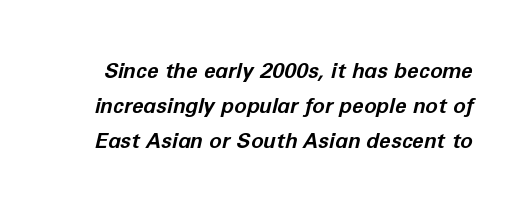
The image shows 21 px bold type, italic (leaning right); set normal line spacing (1.67x), normal letter spacing, not underlined.
